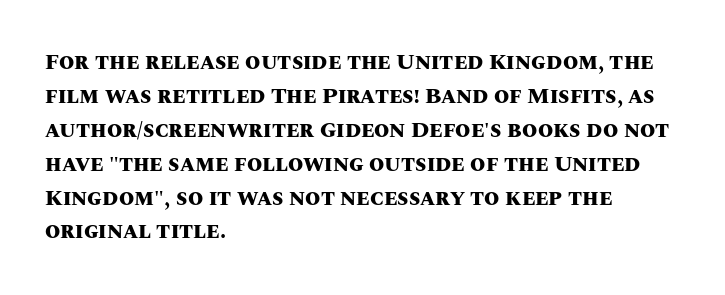
{"italic": "no", "bold": "yes", "underline": "no", "align": "left", "line_spacing": "normal", "line_spacing_ratio": 1.54, "letter_spacing": "normal", "letter_spacing_em": 0.0, "glyph_px": 22}
